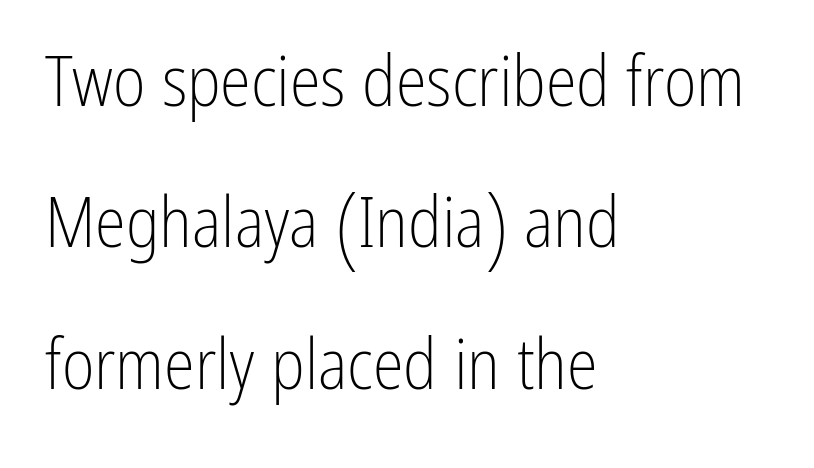
Default kerning and tracking; the words read as compact shapes. Horizontal alignment here is leftward, the default for most running prose. Vertically, the passage feels expansive, rows floating well apart. Stems here are at most as thick as an everyday book face. The typography opts for an upright posture over an oblique one. A typesetter would call this proportional, since set widths differ per character.
